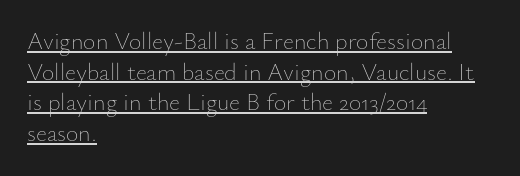
{"italic": "no", "bold": "no", "underline": "yes", "align": "left", "line_spacing": "normal", "line_spacing_ratio": 1.28, "letter_spacing": "normal", "letter_spacing_em": 0.0, "glyph_px": 24}
